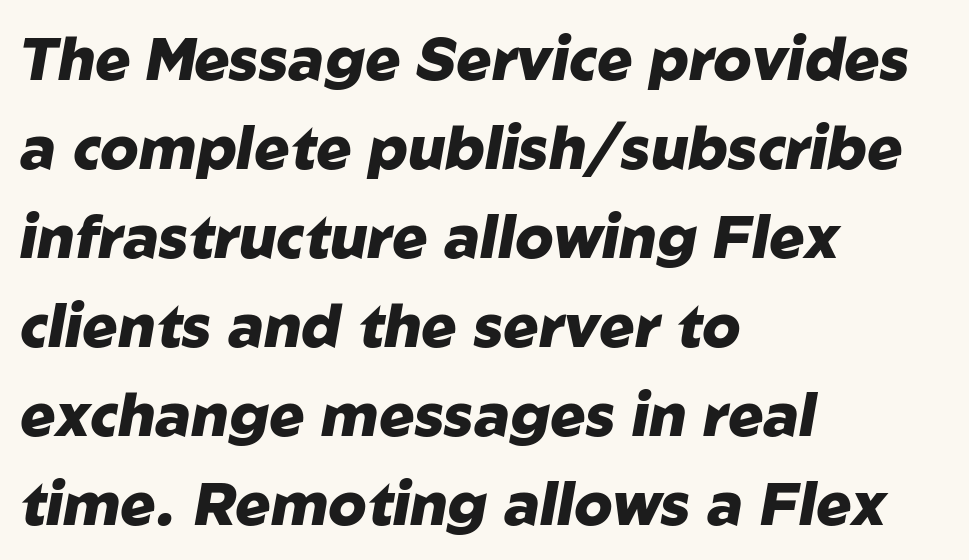
The image shows 59 px heavy type, italic (leaning right); set left-aligned, normal line spacing (1.51x), normal letter spacing, not underlined; low stroke contrast and a medium x-height.
